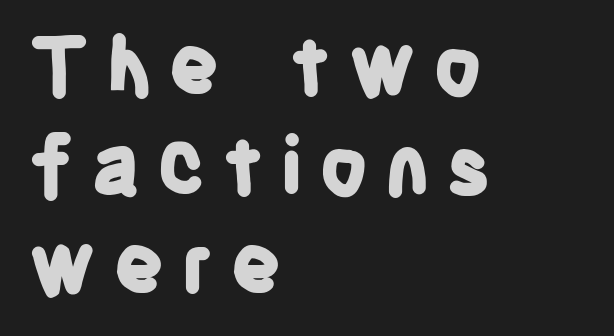
{"serif": "no", "italic": "no", "bold": "yes", "weight": "bold", "width": "condensed", "stroke_contrast": "low", "x_height": "large", "monospaced": "no", "underline": "no", "align": "left", "line_spacing": "normal", "line_spacing_ratio": 1.26, "letter_spacing": "wide", "letter_spacing_em": 0.21, "glyph_px": 79}
